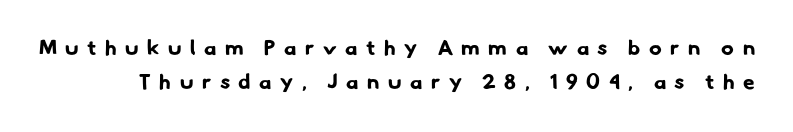
The image shows 21 px bold type; set normal line spacing (1.6x), unusually wide letter spacing (+0.41 em), not underlined.
